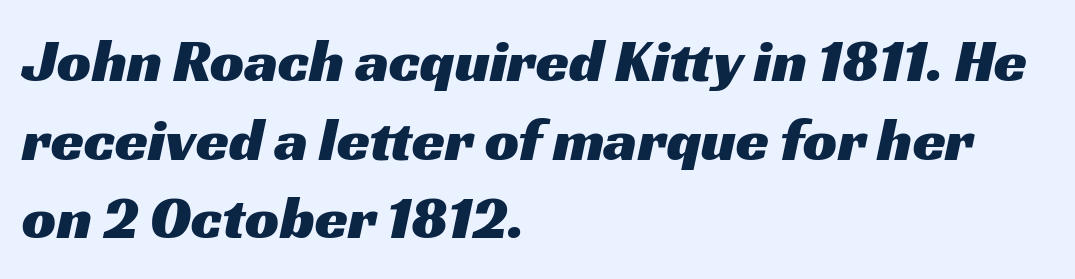
The image shows 60 px wide sans-serif type; set left-aligned, normal line spacing (1.31x), normal letter spacing, not underlined; medium stroke contrast and a medium x-height.
